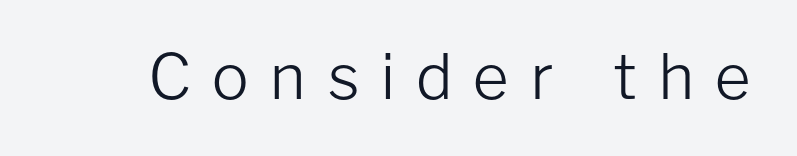
The image shows 62 px light sans-serif type, upright; set unusually wide letter spacing (+0.33 em), not underlined; low stroke contrast and a medium x-height.
